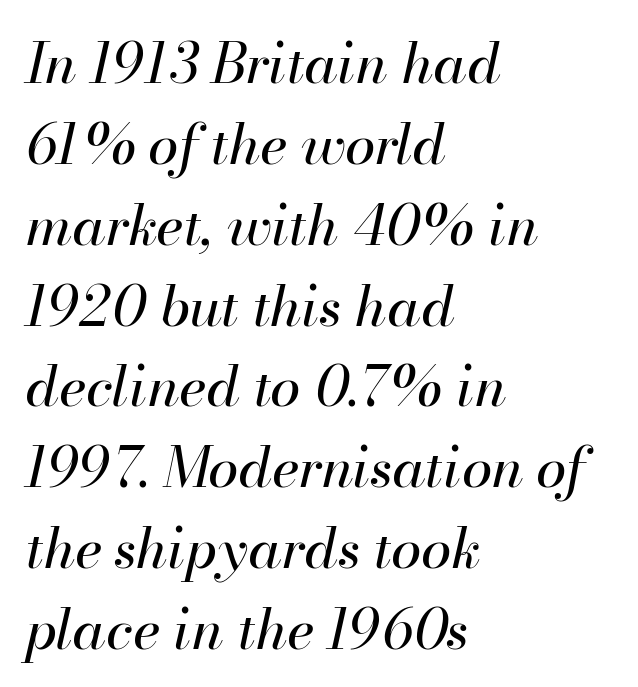
Q: Is the text bold? A: No.
Q: Is the text italic (slanted)? A: Yes, it leans right by about 13 degrees.
Q: Is the text underlined? A: No.
Q: How is the paragraph aligned? A: Left-aligned.
Q: Is the spacing between letters normal or unusually wide? A: Normal.
Q: Is the spacing between lines tight, normal or loose? A: Normal.
Q: Width (condensed, normal, or wide)? A: Normal.
Q: Stroke contrast? A: High.
Q: x-height? A: Small.
Q: Monospaced? A: No.
